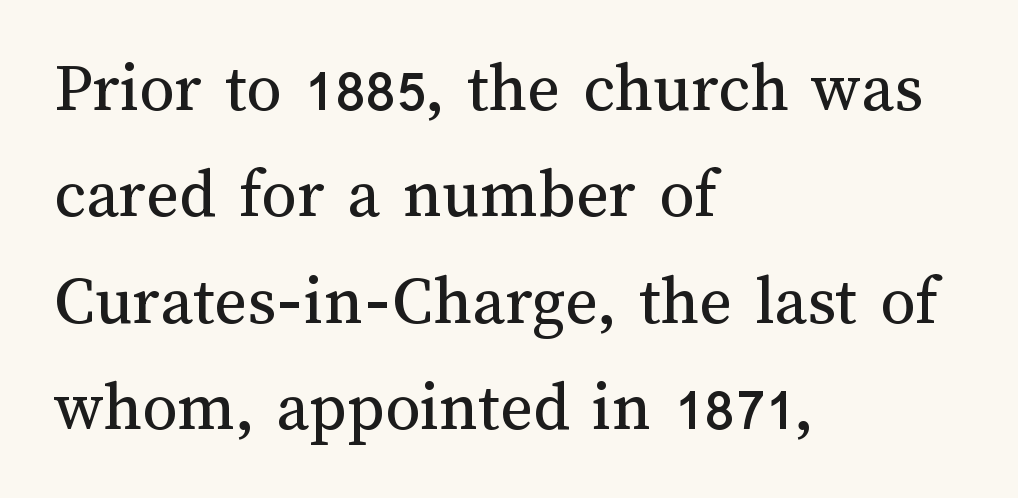
Q: Is the text bold? A: No.
Q: Is the text italic (slanted)? A: No, it is upright.
Q: Is the text underlined? A: No.
Q: How is the paragraph aligned? A: Left-aligned.
Q: Is the spacing between letters normal or unusually wide? A: Normal.
Q: Is the spacing between lines tight, normal or loose? A: Normal.
Q: Width (condensed, normal, or wide)? A: Normal.
Q: Stroke contrast? A: Medium.
Q: x-height? A: Medium.
Q: Monospaced? A: No.
